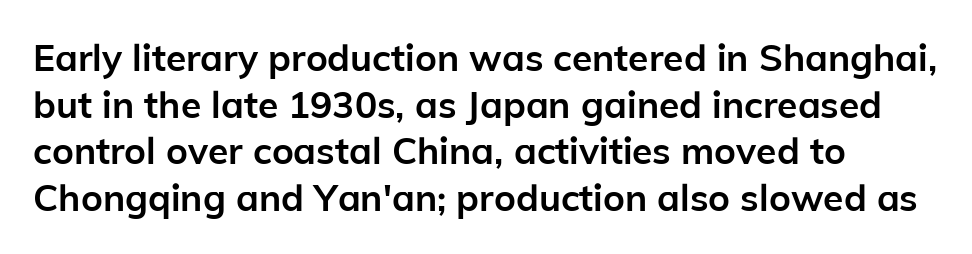
The image shows 37 px semibold sans-serif type, upright; set left-aligned, normal line spacing (1.26x), normal letter spacing, not underlined; low stroke contrast and a medium x-height.
